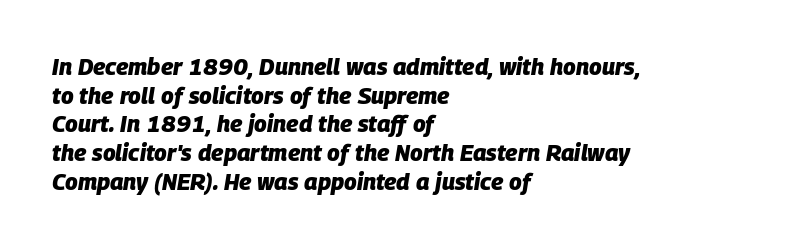
The image shows 23 px bold type, italic (leaning right); set left-aligned, normal line spacing (1.25x), normal letter spacing, not underlined.
